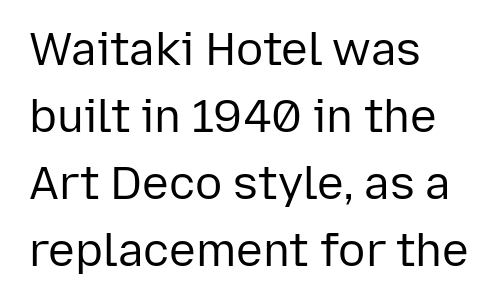
Interline gaps are of average width in this sample. These lines are rendered in a variable-pitch font. Nope, no serifs anywhere on these letters. No letter is thick-stroked: the sample isn't bold. Nothing unusual about the tracking: characters are spaced as the font intends. The lines in this sample share a left origin and differ only in where they stop.
